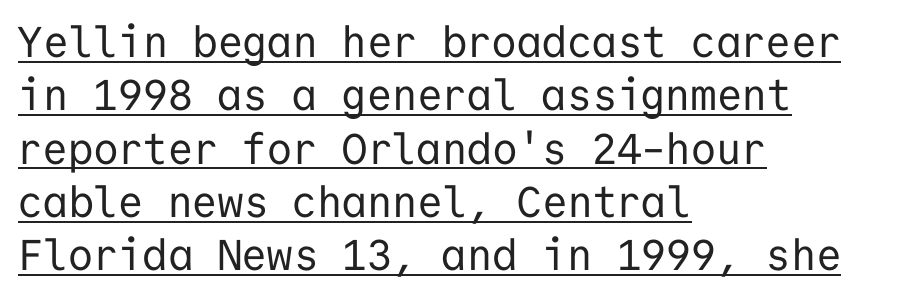
The image shows 43 px regular-weight sans-serif type, upright, monospaced; set left-aligned, line spacing 1.24x, normal letter spacing, underlined; low stroke contrast and a medium x-height.
